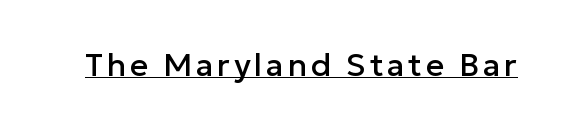
A typesetter would call this proportional, since set widths differ per character. The text was rendered using a sans face with plain stroke endings. A continuous stroke trails under the words, as in a hyperlink. Quick note: not italic, upright.
